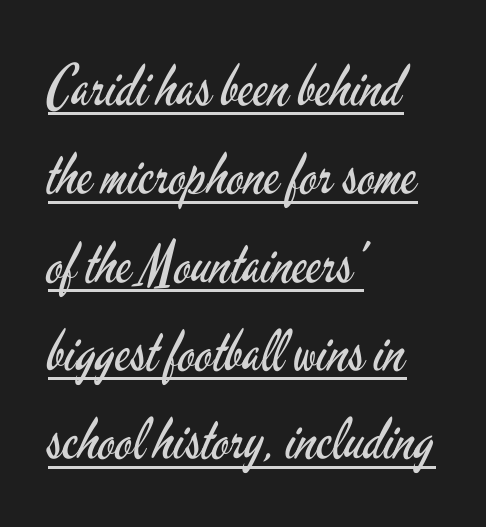
The rendering uses natural spacing where letterforms have individual widths. On a weight scale, this lands at 450 or below. Line spacing here is normal. The lines are quadded left.
